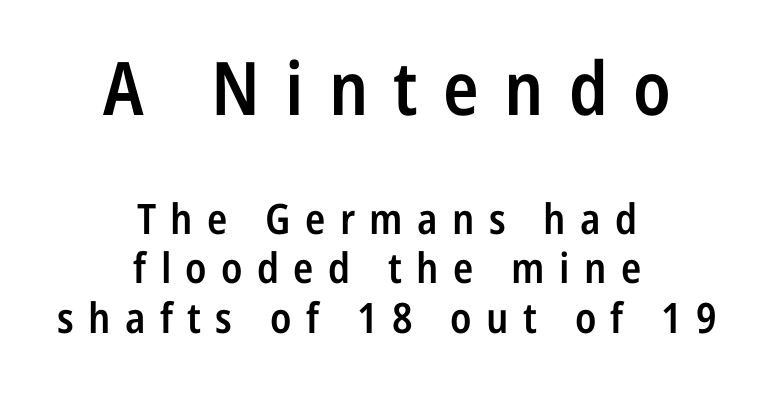
{"serif": "no", "italic": "no", "bold": "semi", "weight": "semibold", "width": "condensed", "stroke_contrast": "low", "x_height": "medium", "monospaced": "no", "underline": "no", "align": "center", "line_spacing_ratio": 1.18, "letter_spacing": "wide", "letter_spacing_em": 0.34, "larger_block": "first", "size_ratio": 1.76, "glyph_px": 74}
